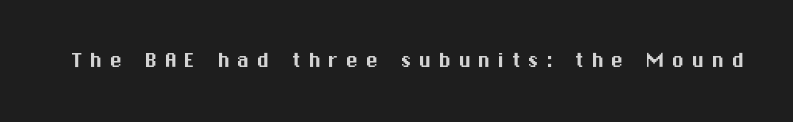
The image shows 25 px text type, upright; set unusually wide letter spacing (+0.29 em), not underlined.
